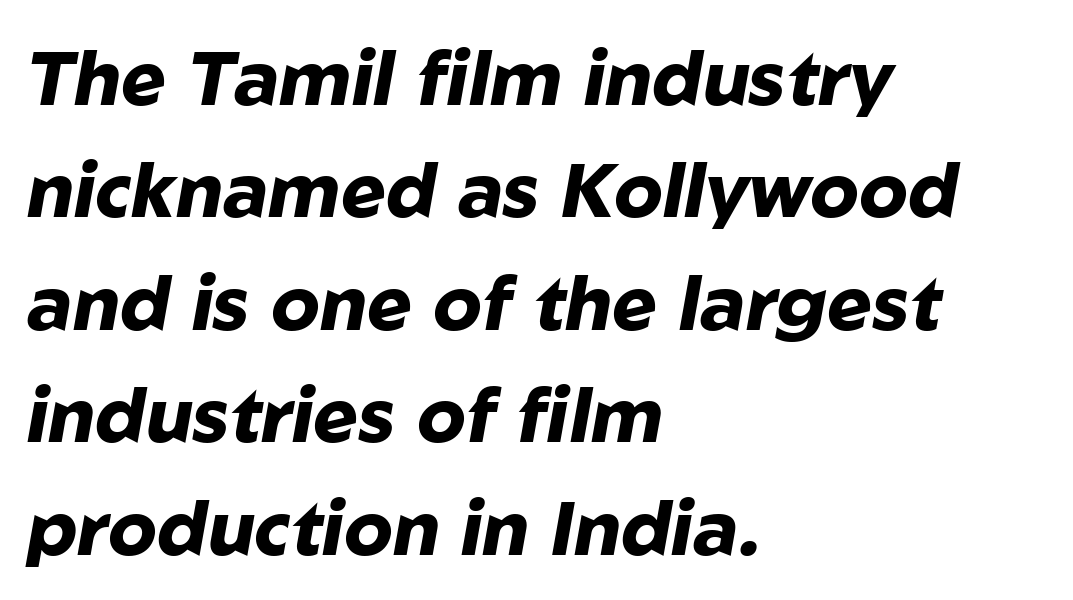
The image shows 76 px heavy type, italic (leaning right); set left-aligned, normal line spacing (1.48x), normal letter spacing, not underlined; low stroke contrast and a medium x-height.
